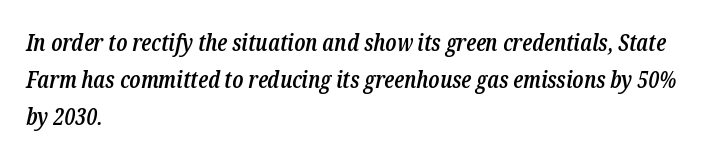
The image shows 23 px text type, italic (leaning right); set left-aligned, normal line spacing (1.6x), normal letter spacing, not underlined.
